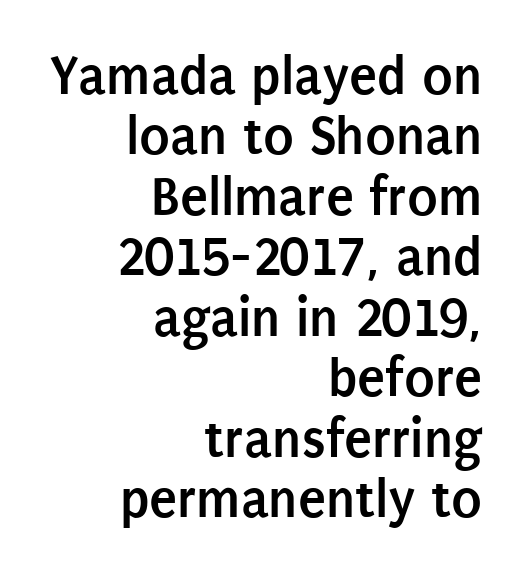
Bold? Absolutely — the strokes are thick and heavy. This sample uses an upright cut, with every glyph sitting square on the baseline. Serifs: no, the terminals of the letterforms are clean. The face used here is proportionally spaced, like ordinary book or web type. The paragraph shown leans on its right margin. Decoration check: the copy has no underline.
